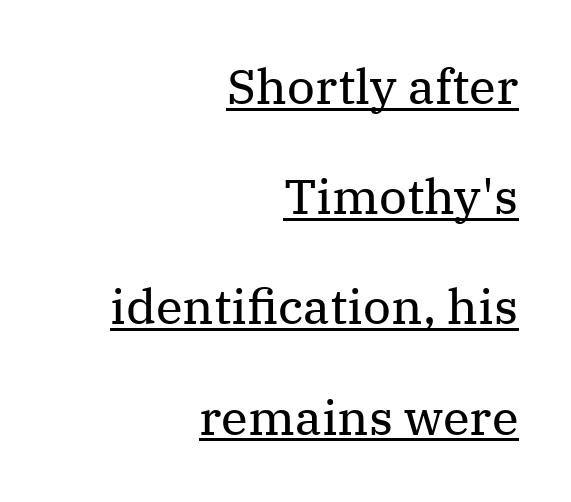
The image shows 49 px regular-weight serif type, upright; set right-aligned, loose line spacing (2.25x), normal letter spacing, underlined; medium stroke contrast and a medium x-height.
